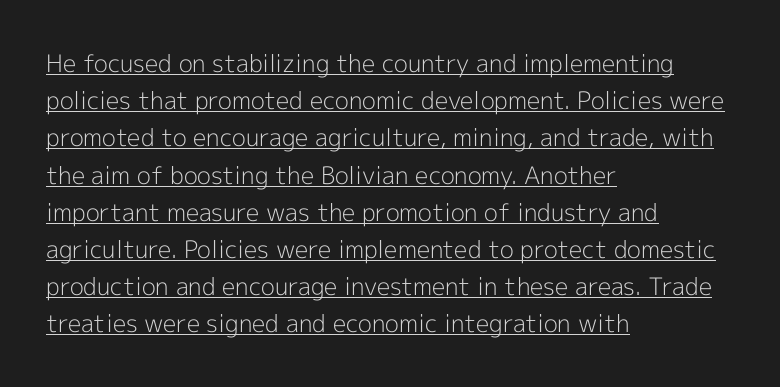
{"italic": "no", "bold": "no", "underline": "yes", "align": "left", "line_spacing": "normal", "line_spacing_ratio": 1.55, "letter_spacing": "normal", "letter_spacing_em": 0.0, "glyph_px": 24}
